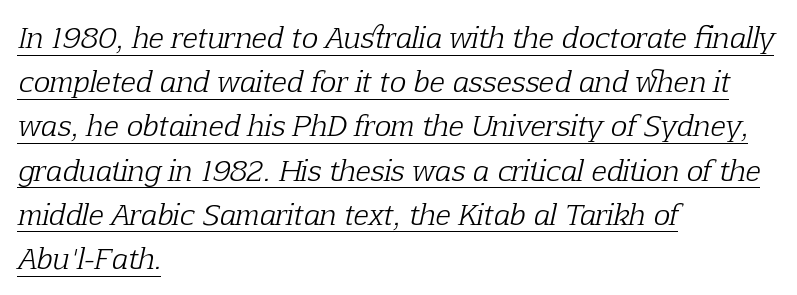
The image shows 28 px light serif type, italic (leaning right); set left-aligned, normal line spacing (1.58x), normal letter spacing, underlined; low stroke contrast and a medium x-height.
